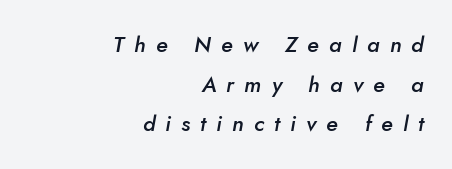
Q: Is the text bold? A: Semi-bold.
Q: Is the text italic (slanted)? A: Yes, it leans right by about 10 degrees.
Q: Is the text underlined? A: No.
Q: How is the paragraph aligned? A: Right-aligned.
Q: Is the spacing between letters normal or unusually wide? A: Unusually wide.
